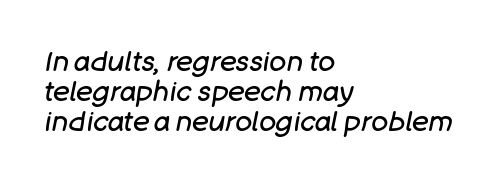
{"italic": "yes", "lean": "right", "slant_degrees": 11, "bold": "no", "weight": "regular", "width": "normal", "stroke_contrast": "low", "x_height": "large", "monospaced": "no", "underline": "no", "align": "left", "line_spacing": "tight", "line_spacing_ratio": 1.07, "letter_spacing": "normal", "letter_spacing_em": 0.0, "glyph_px": 28}
